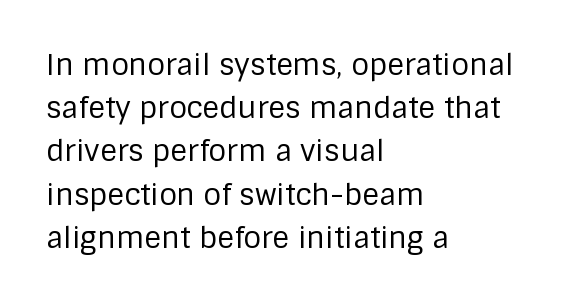
Q: Is the text bold? A: No.
Q: Is the text italic (slanted)? A: No, it is upright.
Q: Is the typeface a serif or a sans-serif typeface? A: Sans-serif.
Q: Is the text underlined? A: No.
Q: How is the paragraph aligned? A: Left-aligned.
Q: Is the spacing between letters normal or unusually wide? A: Normal.
Q: Is the spacing between lines tight, normal or loose? A: Normal.
Q: Width (condensed, normal, or wide)? A: Normal.
Q: Stroke contrast? A: Low.
Q: x-height? A: Large.
Q: Monospaced? A: No.
